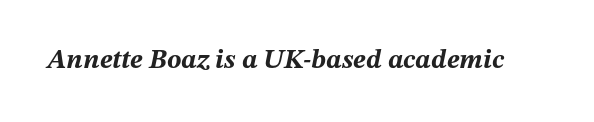
Q: Is the text bold? A: Yes.
Q: Is the text italic (slanted)? A: Yes, it leans right by about 12 degrees.
Q: Is the text underlined? A: No.
Q: Is the spacing between letters normal or unusually wide? A: Normal.
